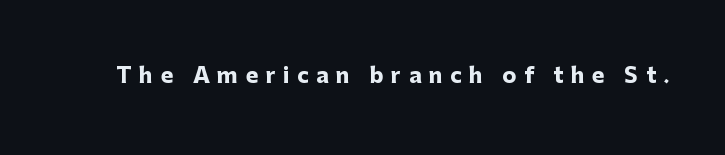
The image shows 21 px bold type, upright; set unusually wide letter spacing (+0.36 em), not underlined.
